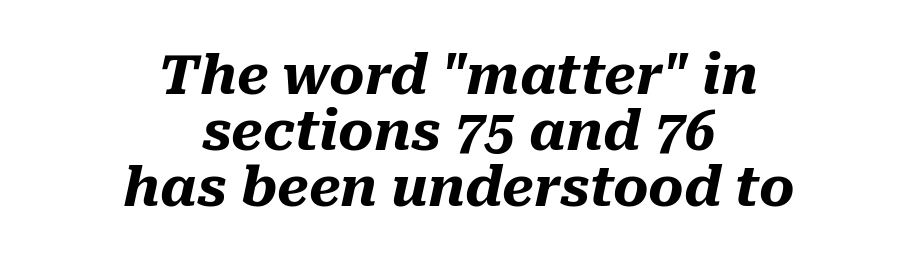
The image shows 54 px heavy type, italic (leaning right); set centered, tight line spacing (1.04x), normal letter spacing, not underlined; medium stroke contrast and a medium x-height.
